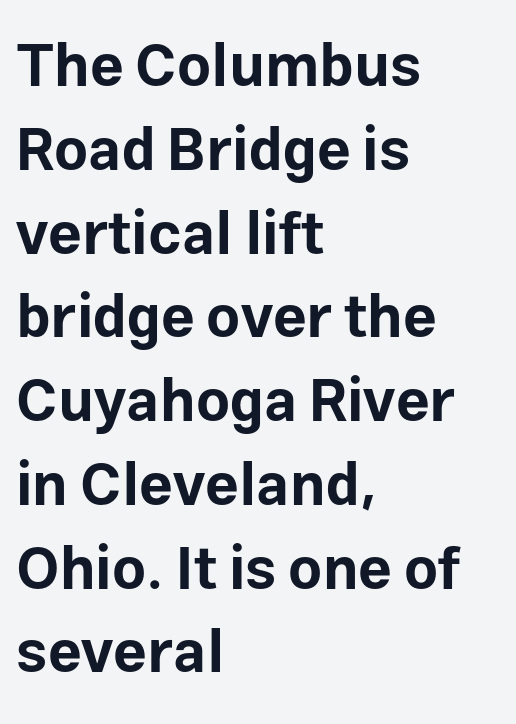
Q: Is the text bold? A: Yes.
Q: Is the text italic (slanted)? A: No, it is upright.
Q: Is the typeface a serif or a sans-serif typeface? A: Sans-serif.
Q: Is the text underlined? A: No.
Q: How is the paragraph aligned? A: Left-aligned.
Q: Is the spacing between letters normal or unusually wide? A: Normal.
Q: Is the spacing between lines tight, normal or loose? A: Normal.
Q: Width (condensed, normal, or wide)? A: Normal.
Q: Stroke contrast? A: Low.
Q: x-height? A: Medium.
Q: Monospaced? A: No.
